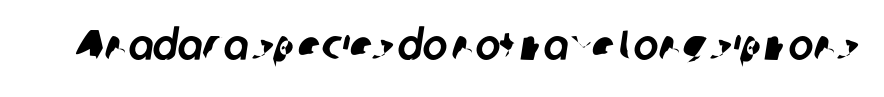
Short note: letters normally spaced. Each row of text sits above clean, open space. You could not count columns in this text — the font is proportionally spaced. A typesetter would label this face a sans.
